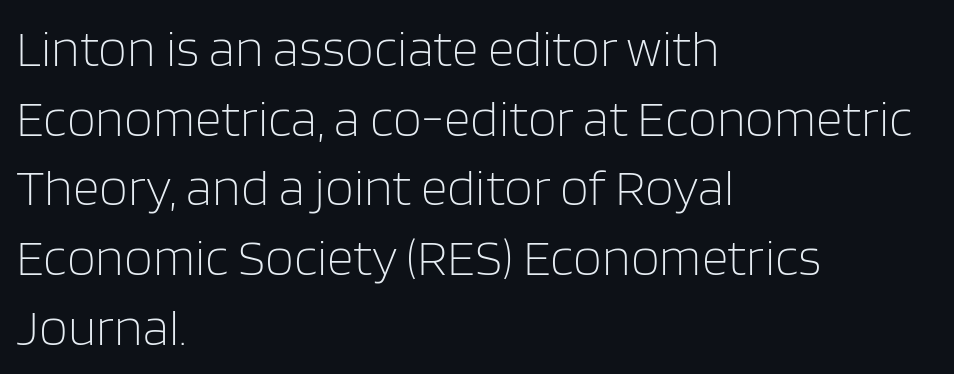
{"serif": "no", "italic": "no", "bold": "no", "weight": "light", "width": "normal", "stroke_contrast": "low", "x_height": "large", "monospaced": "no", "underline": "no", "align": "left", "line_spacing": "normal", "line_spacing_ratio": 1.34, "letter_spacing": "normal", "letter_spacing_em": 0.0, "glyph_px": 52}
